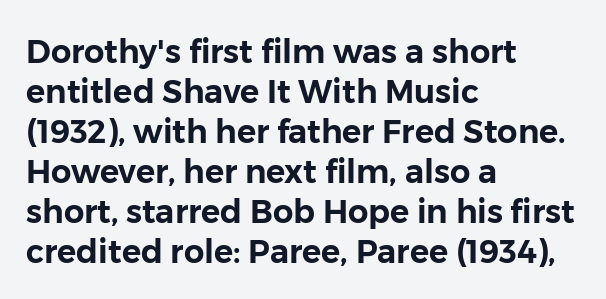
{"serif": "no", "italic": "no", "width": "normal", "stroke_contrast": "low", "x_height": "medium", "monospaced": "no", "underline": "no", "align": "left", "line_spacing": "normal", "line_spacing_ratio": 1.25, "letter_spacing": "normal", "letter_spacing_em": 0.0, "glyph_px": 32}
